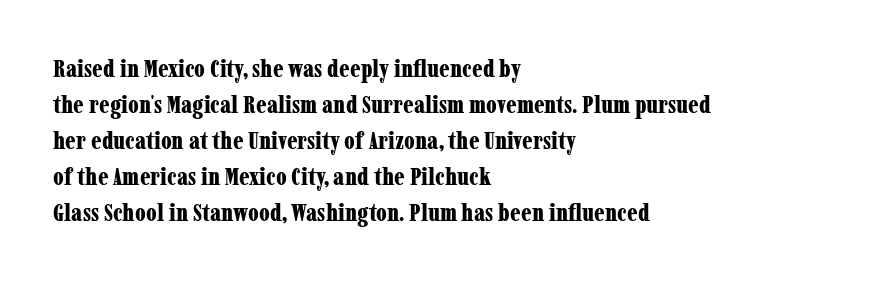
Nope, not italic — everything's standing straight. A normal amount of white space separates one row of letters from the next. Pretty heavy lettering here — definitely bold. Line starts are locked; line ends wander. Tracking here is standard; glyphs follow each other at the usual distance. Decoration check: the copy has no underline.
